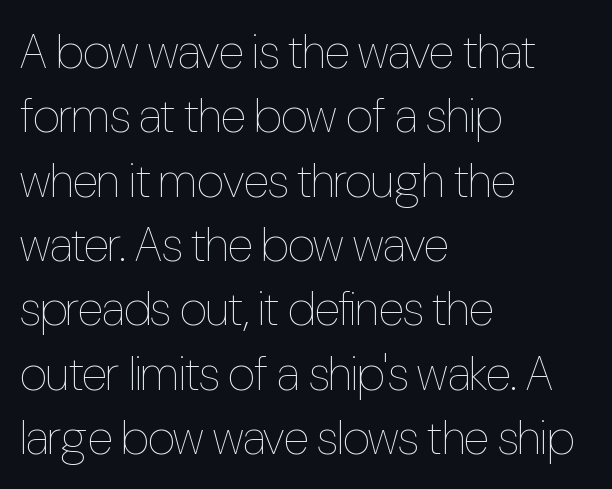
{"italic": "no", "bold": "no", "weight": "thin", "width": "condensed", "stroke_contrast": "low", "x_height": "medium", "monospaced": "no", "underline": "no", "align": "left", "line_spacing": "normal", "line_spacing_ratio": 1.34, "letter_spacing": "normal", "letter_spacing_em": 0.0, "glyph_px": 48}
